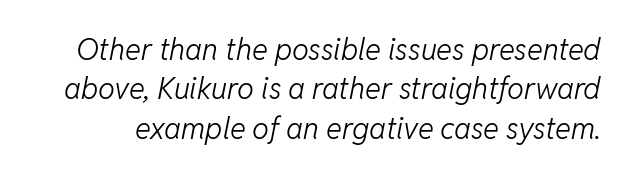
Quick note: underline off. Compared with a typical body face, this is equally light or lighter still. Interline gaps are of average width in this sample. Italic: yes, the glyphs are oblique.
